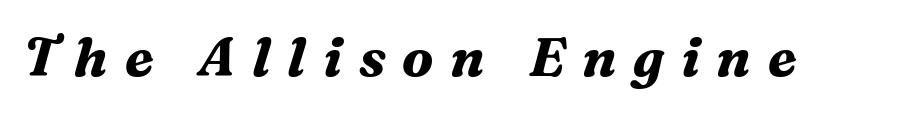
{"serif": "yes", "italic": "yes", "lean": "right", "slant_degrees": 16, "bold": "yes", "weight": "bold", "width": "normal", "stroke_contrast": "medium", "x_height": "medium", "monospaced": "no", "underline": "no", "letter_spacing": "wide", "letter_spacing_em": 0.31, "glyph_px": 54}
